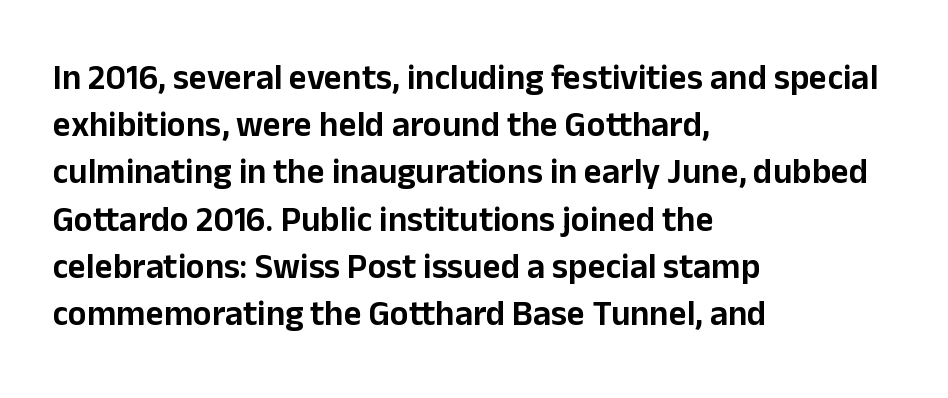
Q: Is the text italic (slanted)? A: No, it is upright.
Q: Is the typeface a serif or a sans-serif typeface? A: Sans-serif.
Q: Is the text underlined? A: No.
Q: How is the paragraph aligned? A: Left-aligned.
Q: Is the spacing between letters normal or unusually wide? A: Normal.
Q: Is the spacing between lines tight, normal or loose? A: Normal.
Q: Width (condensed, normal, or wide)? A: Normal.
Q: Stroke contrast? A: Low.
Q: x-height? A: Medium.
Q: Monospaced? A: No.
